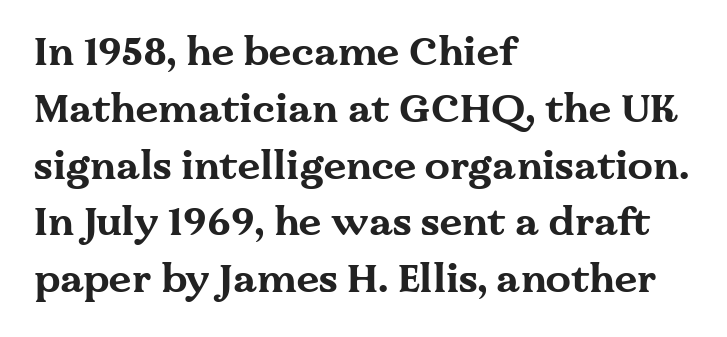
Q: Is the text bold? A: Yes.
Q: Is the text italic (slanted)? A: No, it is upright.
Q: Is the typeface a serif or a sans-serif typeface? A: Serif.
Q: Is the text underlined? A: No.
Q: How is the paragraph aligned? A: Left-aligned.
Q: Is the spacing between letters normal or unusually wide? A: Normal.
Q: Is the spacing between lines tight, normal or loose? A: Normal.
Q: Width (condensed, normal, or wide)? A: Wide.
Q: Stroke contrast? A: Medium.
Q: x-height? A: Medium.
Q: Monospaced? A: No.
